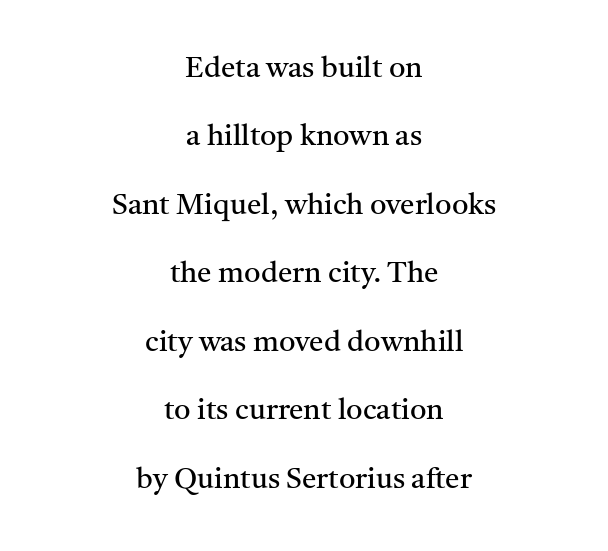
The image shows 29 px regular-weight serif type, upright; set centered, loose line spacing (2.36x), normal letter spacing, not underlined; medium stroke contrast and a medium x-height.
